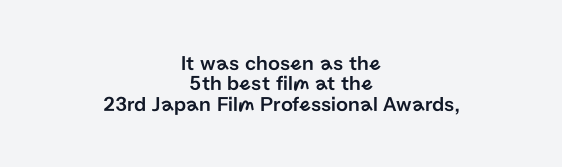
Letters rest on an invisible, unmarked baseline. Compared with a flush-left layout, this one balances lines on the center instead. Ordinary non-slanted type is in use. A typesetter would call this leading minimal, almost set solid. Glyph-to-glyph distance matches everyday printed text.
